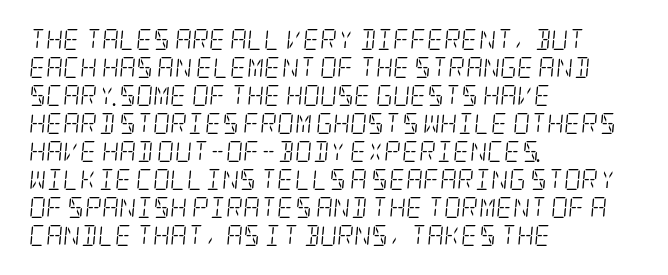
The image shows 21 px text type, italic (leaning right); set left-aligned, normal line spacing (1.33x), normal letter spacing, not underlined.
